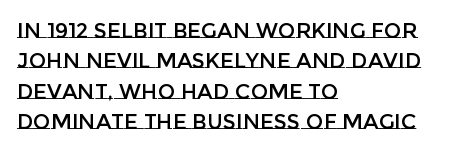
{"italic": "no", "underline": "no", "align": "left", "line_spacing": "normal", "line_spacing_ratio": 1.45, "letter_spacing": "normal", "letter_spacing_em": 0.0, "glyph_px": 21}
